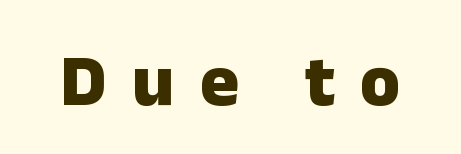
Q: Is the text bold? A: Yes.
Q: Is the text italic (slanted)? A: No, it is upright.
Q: Is the typeface a serif or a sans-serif typeface? A: Sans-serif.
Q: Is the text underlined? A: No.
Q: Is the spacing between letters normal or unusually wide? A: Unusually wide.
Q: Width (condensed, normal, or wide)? A: Normal.
Q: Stroke contrast? A: Low.
Q: x-height? A: Medium.
Q: Monospaced? A: No.
